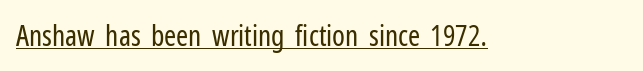
{"serif": "no", "italic": "no", "bold": "no", "weight": "regular", "width": "condensed", "stroke_contrast": "low", "x_height": "medium", "monospaced": "no", "underline": "yes", "letter_spacing": "normal", "letter_spacing_em": 0.0, "glyph_px": 29}
